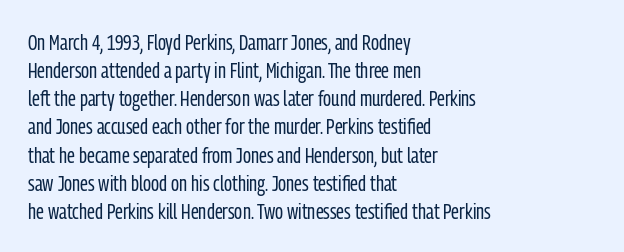
Normally led — the rows are evenly, conventionally spaced. Underlining? Definitely not there. The axis of the letterforms is exactly vertical. The passage is arranged the way most books set body copy — flush left. Default kerning and tracking; the words read as compact shapes.
